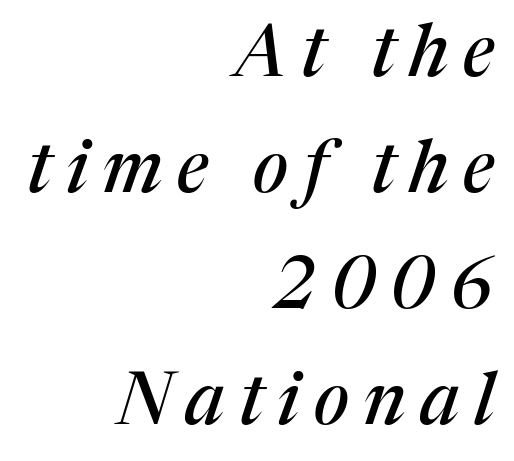
Q: Is the text italic (slanted)? A: Yes, it leans right by about 17 degrees.
Q: Is the typeface a serif or a sans-serif typeface? A: Serif.
Q: Is the text underlined? A: No.
Q: How is the paragraph aligned? A: Right-aligned.
Q: Is the spacing between letters normal or unusually wide? A: Unusually wide.
Q: Is the spacing between lines tight, normal or loose? A: Normal.
Q: Width (condensed, normal, or wide)? A: Normal.
Q: Stroke contrast? A: Medium.
Q: x-height? A: Medium.
Q: Monospaced? A: No.
